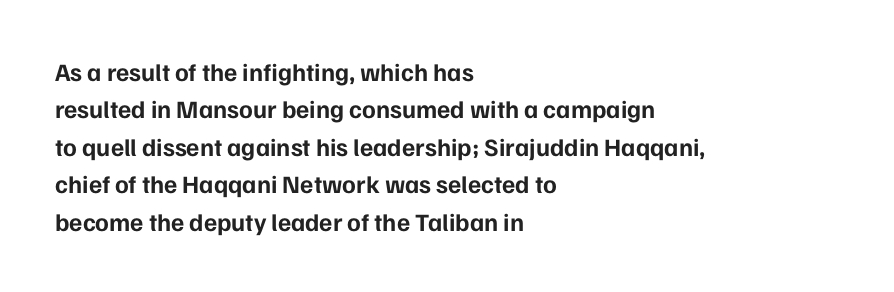
The image shows 25 px bold type, upright; set left-aligned, normal line spacing (1.5x), normal letter spacing, not underlined.
